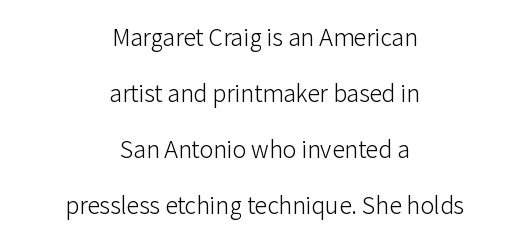
{"italic": "no", "bold": "no", "underline": "no", "align": "center", "line_spacing": "loose", "line_spacing_ratio": 2.43, "letter_spacing": "normal", "letter_spacing_em": 0.0, "glyph_px": 23}
